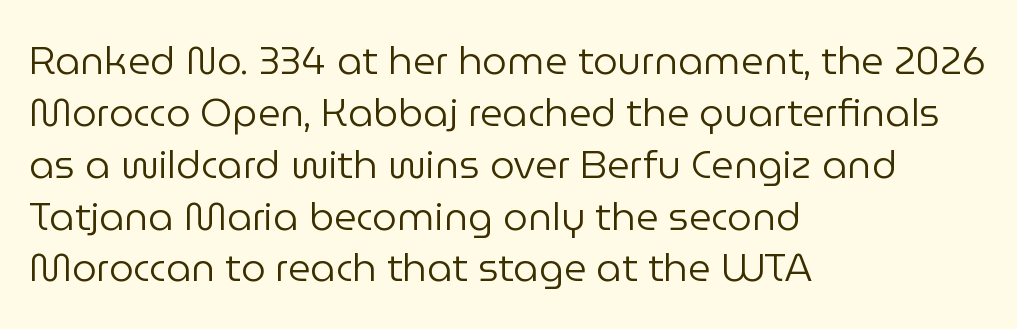
{"serif": "no", "italic": "no", "bold": "no", "weight": "regular", "width": "normal", "stroke_contrast": "low", "x_height": "medium", "monospaced": "no", "underline": "no", "align": "left", "line_spacing": "normal", "line_spacing_ratio": 1.33, "letter_spacing": "normal", "letter_spacing_em": 0.0, "glyph_px": 39}
